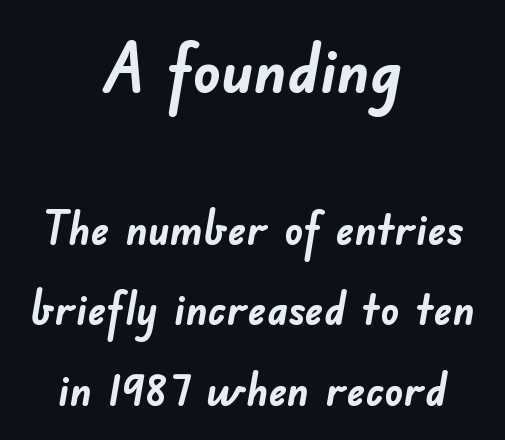
Q: Is the text bold? A: Yes.
Q: Is the typeface a serif or a sans-serif typeface? A: Sans-serif.
Q: Is the text underlined? A: No.
Q: How is the paragraph aligned? A: Centered.
Q: Is the spacing between letters normal or unusually wide? A: Normal.
Q: Which block of text is set in a larger size, the first (top) or the second (bottom)? A: The first (top) one.
Q: Width (condensed, normal, or wide)? A: Normal.
Q: Stroke contrast? A: Low.
Q: x-height? A: Small.
Q: Monospaced? A: No.
